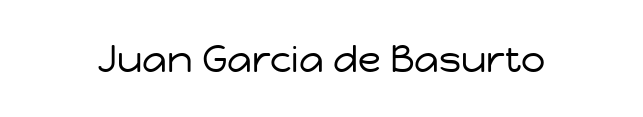
Font category for this specimen: sans-serif. On a weight scale, this lands at 450 or below. The line texture is even and compact thanks to regular tracking. Characters remain perfectly vertical along every line. Unmarked baselines from the first word to the last.
